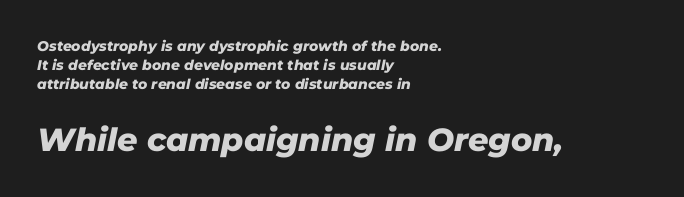
Varying glyph widths throughout — classic text-font behaviour. Vertical spacing — default. The typesetter chose a ragged-right arrangement here. You get the small type first, then a jump to larger type. Look at the tracking — it's just the regular setting, nothing added.
